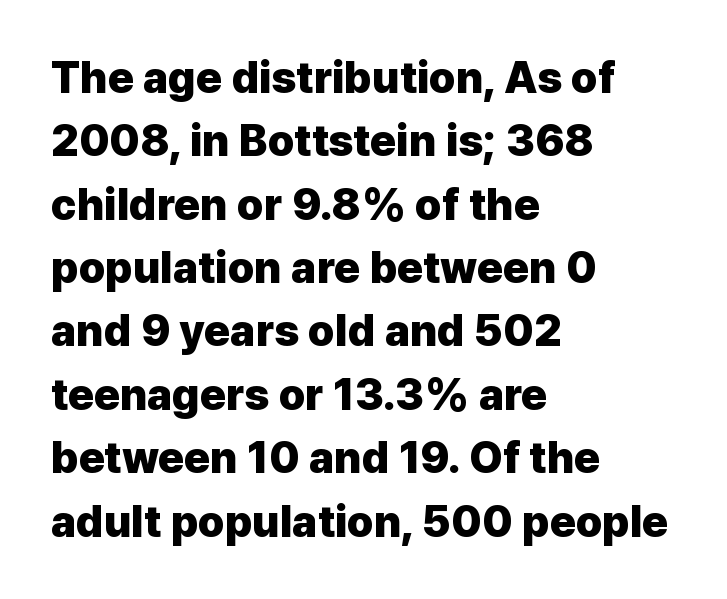
{"serif": "no", "italic": "no", "bold": "yes", "weight": "heavy", "width": "normal", "stroke_contrast": "low", "x_height": "medium", "monospaced": "no", "underline": "no", "align": "left", "line_spacing": "normal", "line_spacing_ratio": 1.44, "letter_spacing": "normal", "letter_spacing_em": 0.0, "glyph_px": 44}
